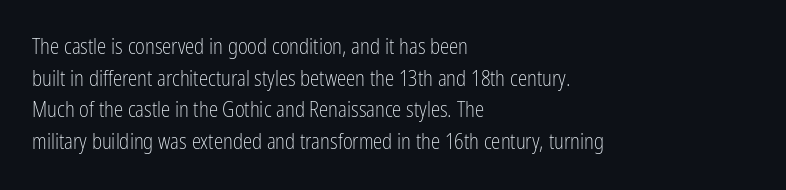
The image shows 21 px text type, upright; set left-aligned, normal line spacing (1.51x), normal letter spacing, not underlined.
